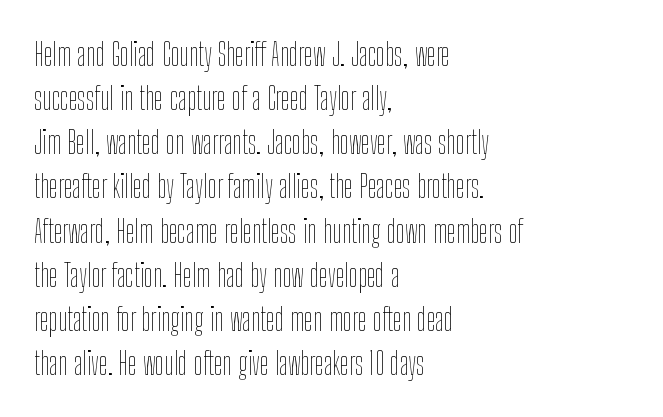
The specimen reads as upright at a glance. Tracking value appears to be zero — textbook default spacing. Does the leading feel generous? No, just average. The strip under each line holds only bare page.
